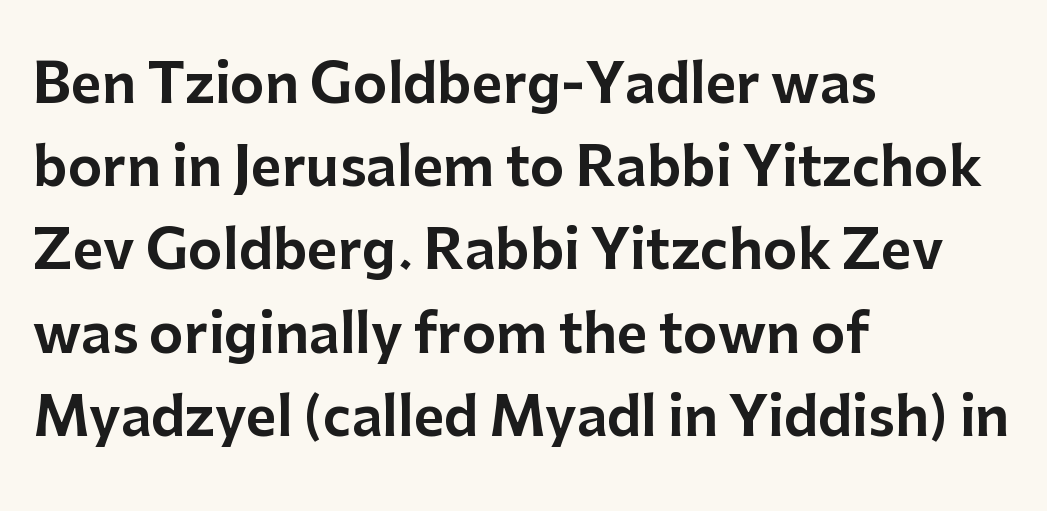
Q: Is the text italic (slanted)? A: No, it is upright.
Q: Is the typeface a serif or a sans-serif typeface? A: Sans-serif.
Q: Is the text underlined? A: No.
Q: How is the paragraph aligned? A: Left-aligned.
Q: Is the spacing between letters normal or unusually wide? A: Normal.
Q: Is the spacing between lines tight, normal or loose? A: Normal.
Q: Width (condensed, normal, or wide)? A: Normal.
Q: Stroke contrast? A: Low.
Q: x-height? A: Medium.
Q: Monospaced? A: No.
